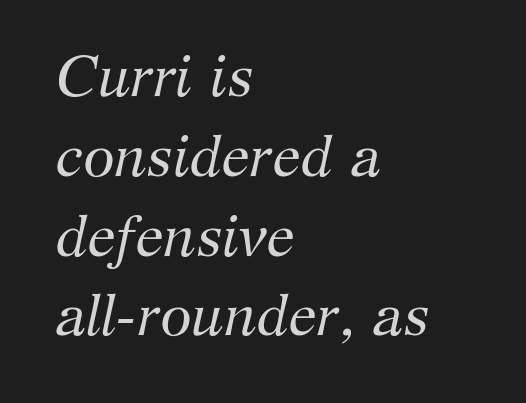
Q: Is the text bold? A: No.
Q: Is the text italic (slanted)? A: Yes, it leans right by about 12 degrees.
Q: Is the typeface a serif or a sans-serif typeface? A: Serif.
Q: Is the text underlined? A: No.
Q: How is the paragraph aligned? A: Left-aligned.
Q: Is the spacing between letters normal or unusually wide? A: Normal.
Q: Is the spacing between lines tight, normal or loose? A: Normal.
Q: Width (condensed, normal, or wide)? A: Normal.
Q: Stroke contrast? A: Medium.
Q: x-height? A: Medium.
Q: Monospaced? A: No.
